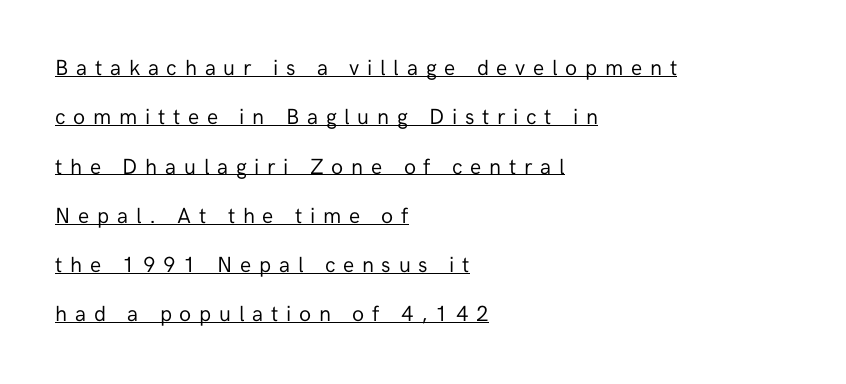
Q: Is the text bold? A: No.
Q: Is the text italic (slanted)? A: No, it is upright.
Q: Is the text underlined? A: Yes.
Q: How is the paragraph aligned? A: Left-aligned.
Q: Is the spacing between letters normal or unusually wide? A: Unusually wide.
Q: Is the spacing between lines tight, normal or loose? A: Loose.
